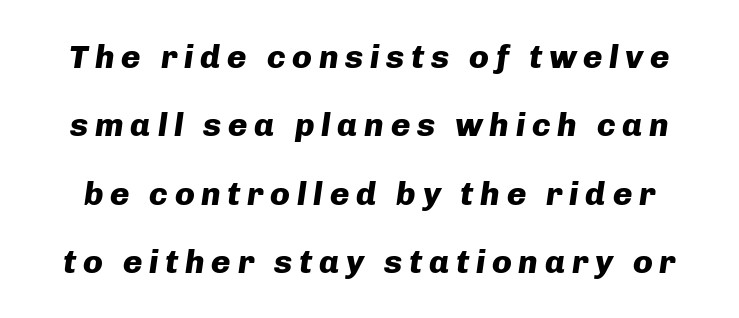
Bold? Absolutely — the strokes are thick and heavy. Varying glyph widths throughout — classic text-font behaviour. Glance below the letters and you will spot only blank space. Notice the wide empty band between every row — that's loose leading. Short note: letters widely spaced. Posture: slanted.
